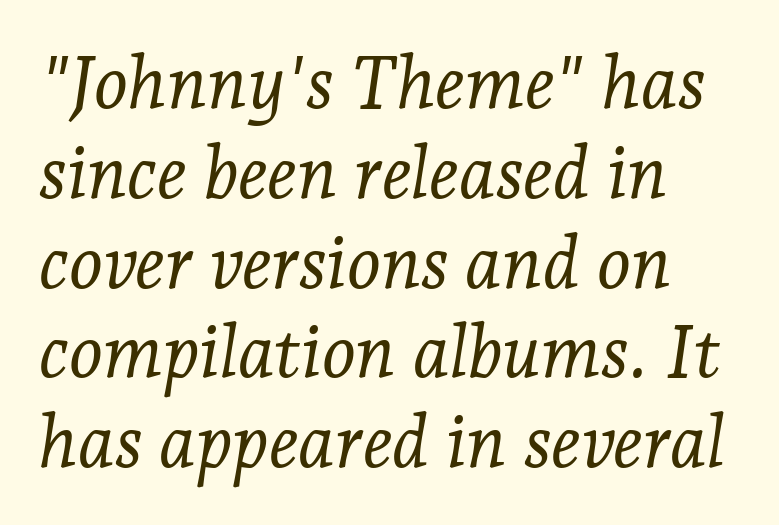
The image shows 73 px light serif type, italic (leaning right); set left-aligned, line spacing 1.23x, normal letter spacing, not underlined; low stroke contrast and a medium x-height.
